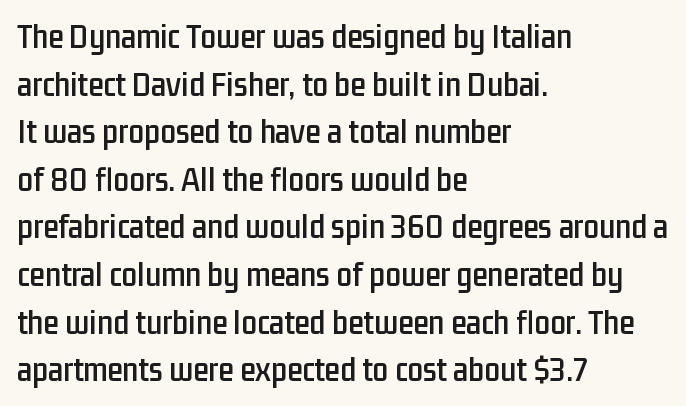
The image shows 35 px condensed sans-serif type, upright; set left-aligned, normal line spacing (1.36x), normal letter spacing, not underlined; low stroke contrast and a medium x-height.
